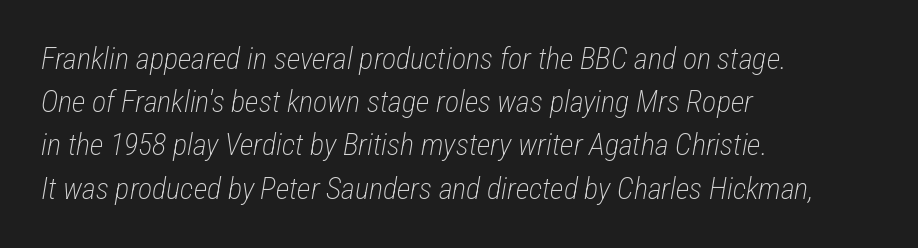
The image shows 30 px light, condensed type, italic (leaning right); set left-aligned, normal line spacing (1.44x), normal letter spacing, not underlined; low stroke contrast and a medium x-height.
